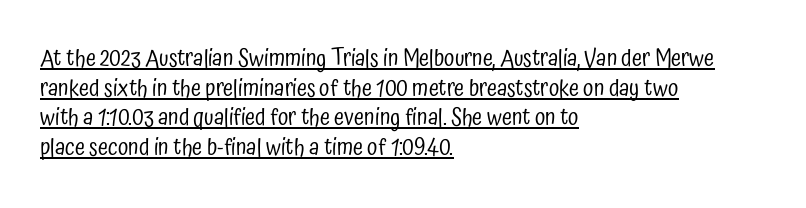
The image shows 23 px text type, upright; set left-aligned, normal line spacing (1.29x), normal letter spacing, underlined.
